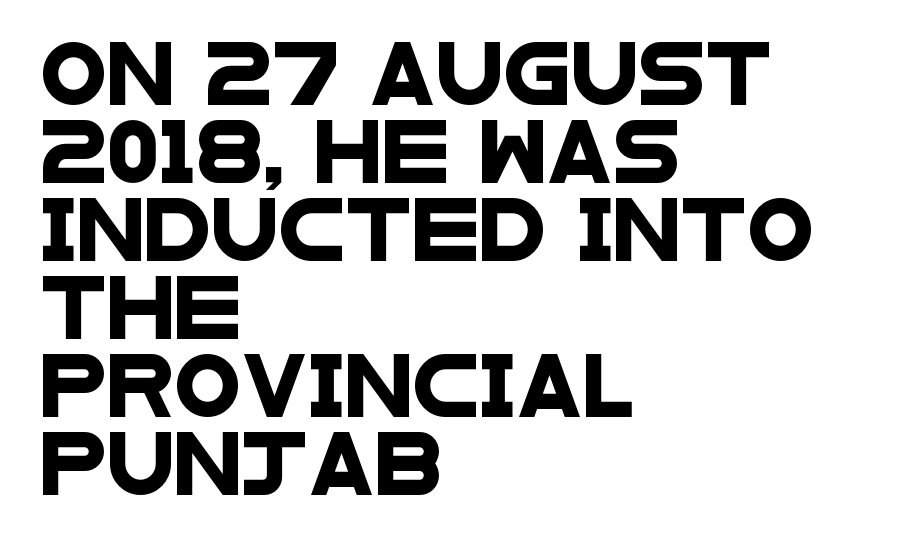
The image shows 61 px wide sans-serif type; set left-aligned, normal line spacing (1.28x), normal letter spacing, not underlined; low stroke contrast and a large x-height.
